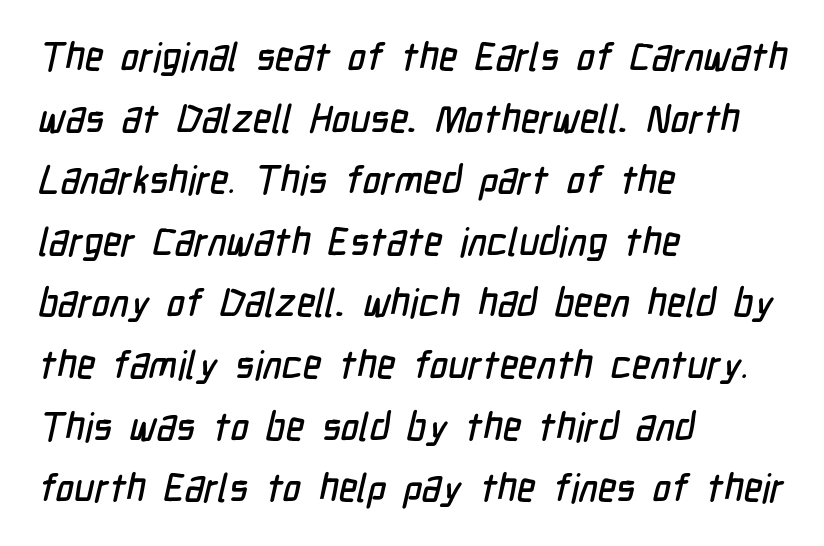
Q: Is the typeface a serif or a sans-serif typeface? A: Sans-serif.
Q: Is the text underlined? A: No.
Q: How is the paragraph aligned? A: Left-aligned.
Q: Is the spacing between letters normal or unusually wide? A: Normal.
Q: Is the spacing between lines tight, normal or loose? A: Normal.
Q: Width (condensed, normal, or wide)? A: Condensed.
Q: Stroke contrast? A: Low.
Q: x-height? A: Medium.
Q: Monospaced? A: No.
